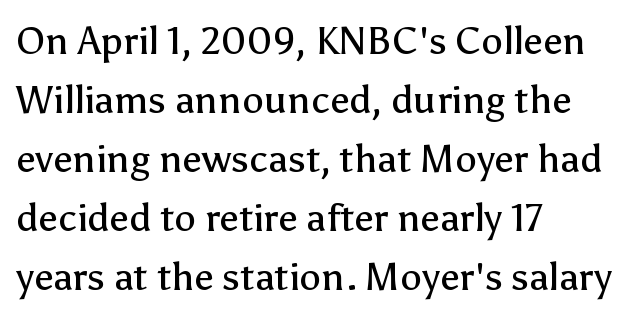
Q: Is the text bold? A: No.
Q: Is the text italic (slanted)? A: No, it is upright.
Q: Is the typeface a serif or a sans-serif typeface? A: Sans-serif.
Q: Is the text underlined? A: No.
Q: How is the paragraph aligned? A: Left-aligned.
Q: Is the spacing between letters normal or unusually wide? A: Normal.
Q: Is the spacing between lines tight, normal or loose? A: Normal.
Q: Width (condensed, normal, or wide)? A: Normal.
Q: Stroke contrast? A: Low.
Q: x-height? A: Medium.
Q: Monospaced? A: No.
